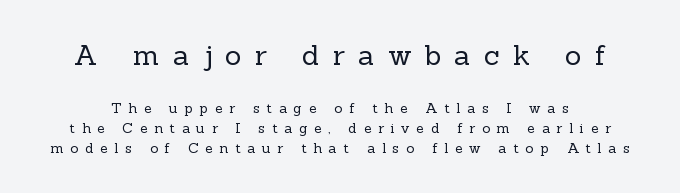
Leading: standard. Each letter keeps its own natural width here, so spacing adapts to shape. The specimen reads as upright at a glance. The text was rendered using a seriffed face with decorative stroke endings. Between these two stacked blocks, the higher one wins on size.
